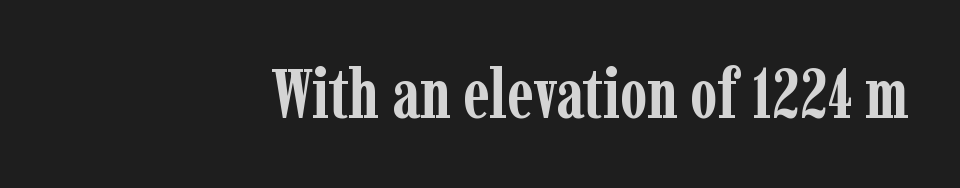
The image shows 69 px semibold, condensed serif type, upright; set right-aligned, normal letter spacing, not underlined; low stroke contrast and a medium x-height.
